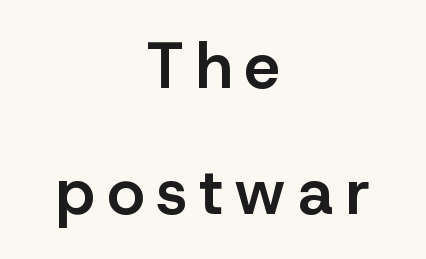
Typeset on center — no edge is straight. This rendering features lettering with no underline. This sample has the flowing, uneven cadence of proportional lettering. This is the regular roman posture of the typeface. What's the leading like? Stretched, with rows far apart. The text was rendered using a sans face with plain stroke endings.
